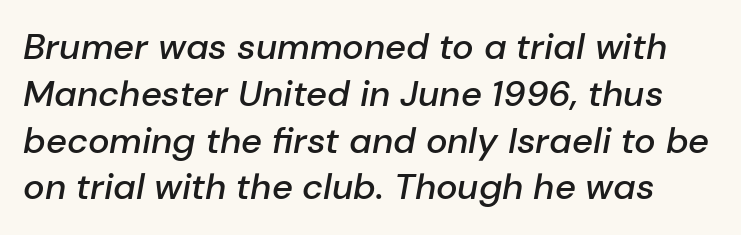
Q: Is the text bold? A: Semi-bold.
Q: Is the text italic (slanted)? A: Yes, it leans right by about 10 degrees.
Q: Is the text underlined? A: No.
Q: Is the spacing between letters normal or unusually wide? A: Normal.
Q: Is the spacing between lines tight, normal or loose? A: Normal.
Q: Width (condensed, normal, or wide)? A: Normal.
Q: Stroke contrast? A: Low.
Q: x-height? A: Medium.
Q: Monospaced? A: No.
